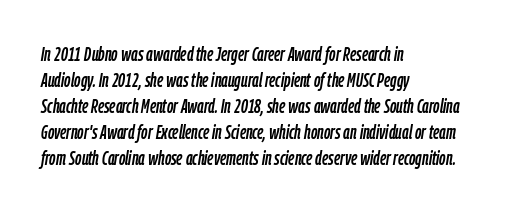
Left-aligned paragraph, ragged on the right. The gap between lines stays unmarked. Compared with ordinary roman type, these characters are visibly tilted. There is no visible air inserted between adjacent glyphs. The lines sit at an ordinary, default distance from one another.
